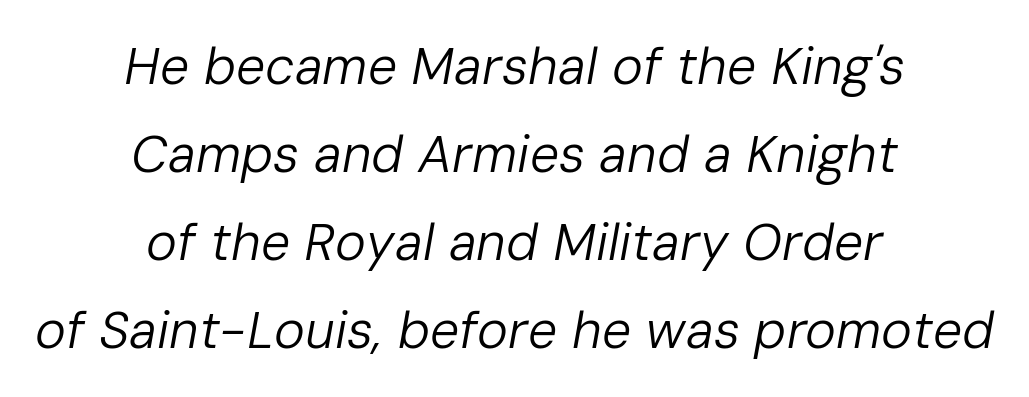
Q: Is the text bold? A: No.
Q: Is the text italic (slanted)? A: Yes, it leans right by about 10 degrees.
Q: Is the text underlined? A: No.
Q: How is the paragraph aligned? A: Centered.
Q: Is the spacing between letters normal or unusually wide? A: Normal.
Q: Is the spacing between lines tight, normal or loose? A: Normal.
Q: Width (condensed, normal, or wide)? A: Normal.
Q: Stroke contrast? A: Low.
Q: x-height? A: Medium.
Q: Monospaced? A: No.
